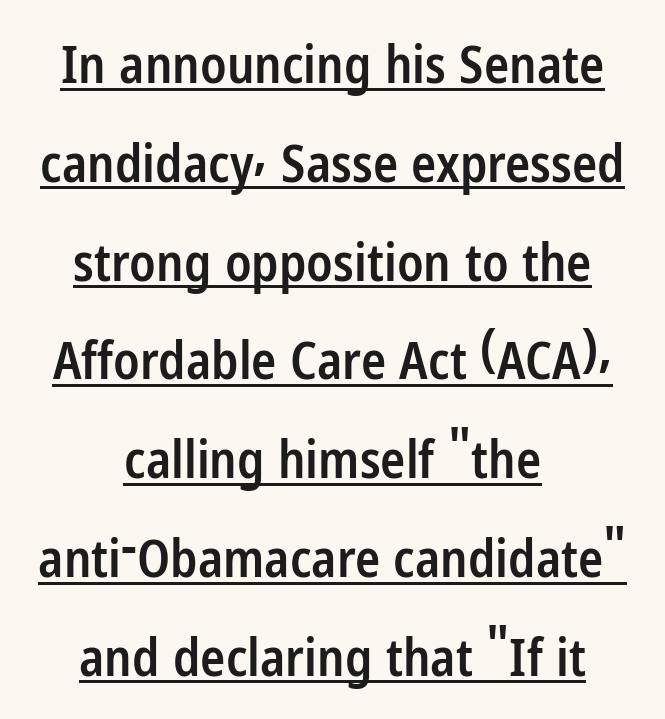
Where is the straight margin? There isn't one; the lines are centered. Font category for this specimen: sans-serif. The face used here is rendered with its standard letterfit. Compared with typical paragraphs, the rows here are farther apart.
